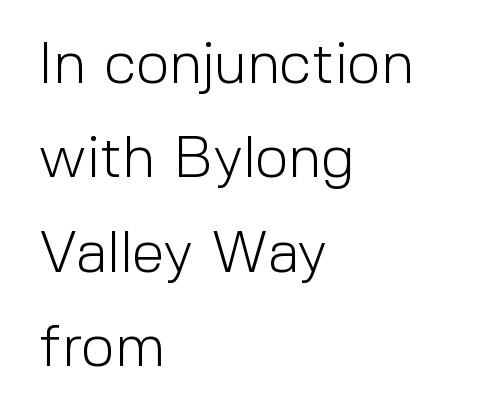
The image shows 59 px light sans-serif type, upright; set left-aligned, normal line spacing (1.6x), normal letter spacing, not underlined; a medium x-height.
